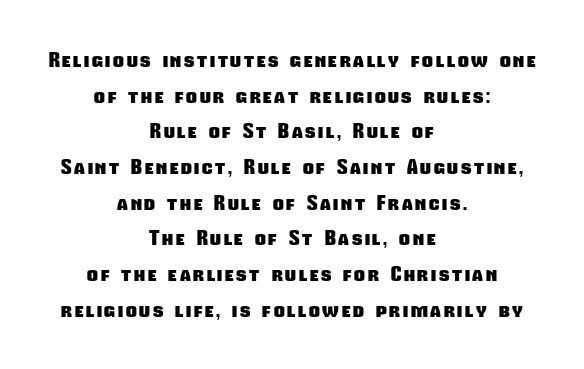
{"bold": "yes", "underline": "no", "align": "center", "line_spacing": "normal", "line_spacing_ratio": 1.7, "glyph_px": 21}
